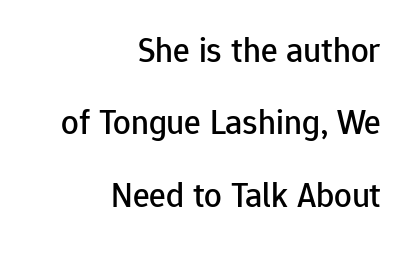
The image shows 35 px sans-serif type, upright; set right-aligned, loose line spacing (2.07x), normal letter spacing, not underlined; low stroke contrast and a medium x-height.
